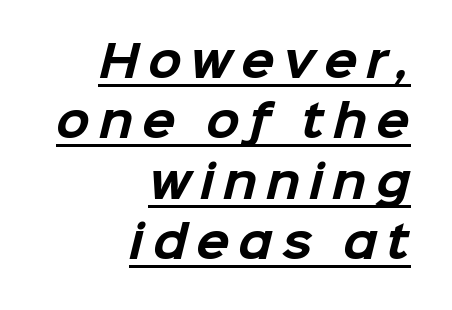
Vertical spacing — default. The typesetter chose a ragged-left arrangement here. In terms of letterform style, serifs are entirely absent. This sample has the flowing, uneven cadence of proportional lettering. Short note: letters widely spaced.
